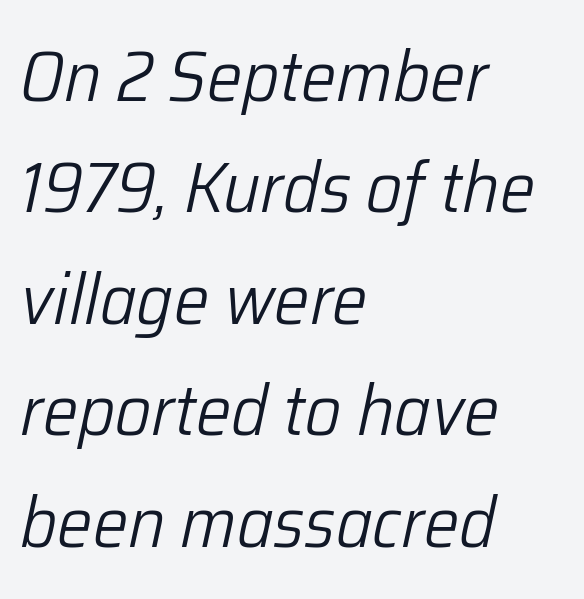
{"italic": "yes", "lean": "right", "slant_degrees": 12, "bold": "no", "weight": "light", "width": "normal", "stroke_contrast": "low", "x_height": "medium", "monospaced": "no", "underline": "no", "align": "left", "line_spacing": "normal", "line_spacing_ratio": 1.57, "letter_spacing": "normal", "letter_spacing_em": 0.0, "glyph_px": 71}
